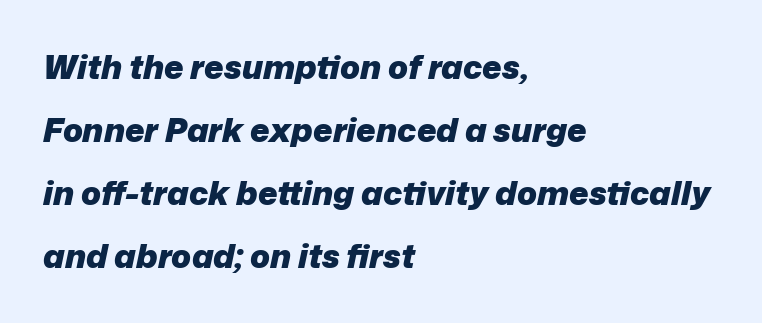
{"italic": "yes", "lean": "right", "slant_degrees": 12, "bold": "yes", "weight": "heavy", "width": "normal", "stroke_contrast": "low", "x_height": "medium", "monospaced": "no", "underline": "no", "align": "left", "line_spacing": "loose", "line_spacing_ratio": 1.91, "letter_spacing": "normal", "letter_spacing_em": 0.0, "glyph_px": 33}
